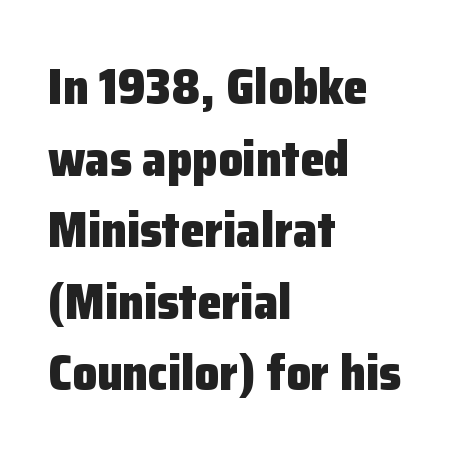
Q: Is the text bold? A: Yes.
Q: Is the text italic (slanted)? A: No, it is upright.
Q: Is the typeface a serif or a sans-serif typeface? A: Sans-serif.
Q: Is the text underlined? A: No.
Q: How is the paragraph aligned? A: Left-aligned.
Q: Is the spacing between letters normal or unusually wide? A: Normal.
Q: Is the spacing between lines tight, normal or loose? A: Normal.
Q: Width (condensed, normal, or wide)? A: Normal.
Q: Stroke contrast? A: Low.
Q: x-height? A: Medium.
Q: Monospaced? A: No.
